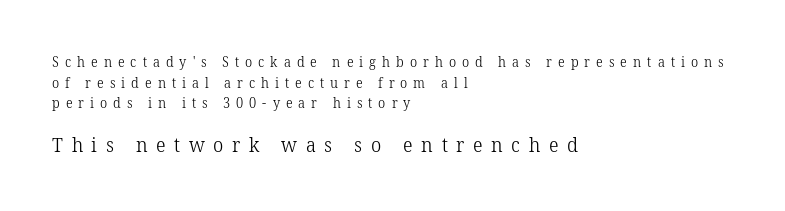
The image shows 20 px text type, upright; set left-aligned, normal line spacing (1.48x), unusually wide letter spacing (+0.43 em), not underlined; the second (bottom) block is 1.43x larger.
